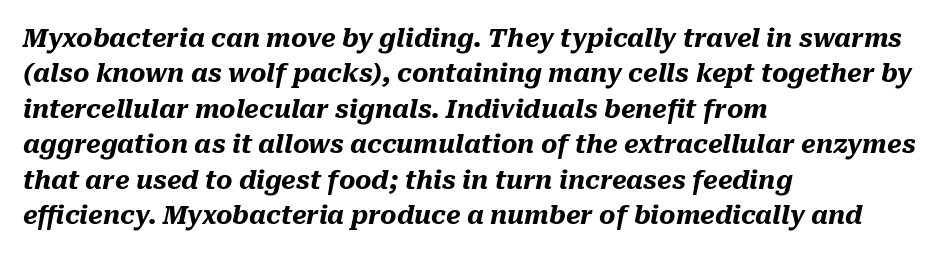
The image shows 25 px bold type, italic (leaning right); set left-aligned, normal line spacing (1.42x), normal letter spacing, not underlined.
